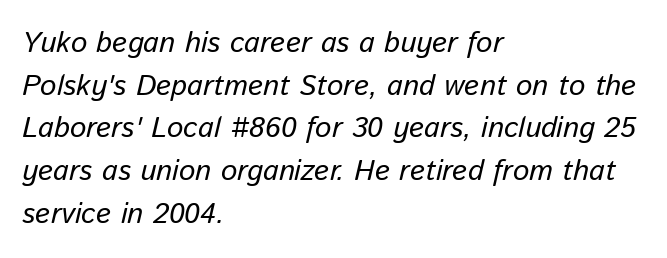
{"italic": "yes", "lean": "right", "slant_degrees": 13, "width": "normal", "stroke_contrast": "low", "x_height": "medium", "monospaced": "no", "underline": "no", "align": "left", "line_spacing": "normal", "line_spacing_ratio": 1.47, "letter_spacing": "normal", "letter_spacing_em": 0.0, "glyph_px": 29}
